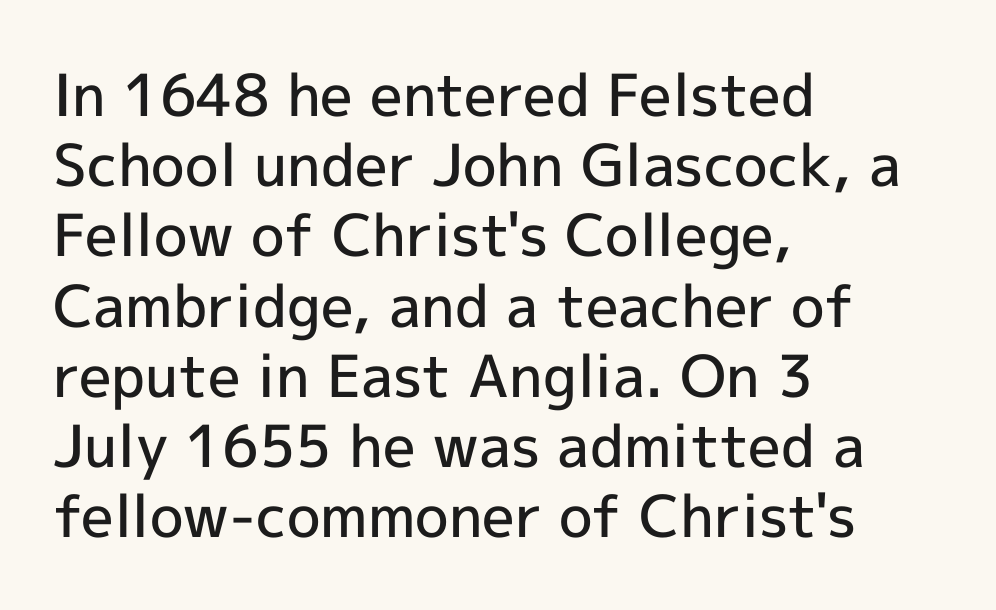
The image shows 58 px semibold sans-serif type, upright; set left-aligned, line spacing 1.21x, normal letter spacing, not underlined; a medium x-height.
